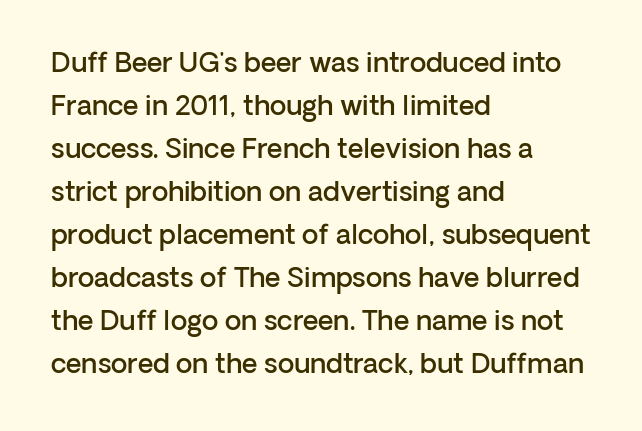
Decoration check: the copy has no underline. A classic flush-left, rag-right setting is used for this passage. Notice how descenders clear the ascenders below comfortably — that's standard leading. Tracking value appears to be zero — textbook default spacing.
